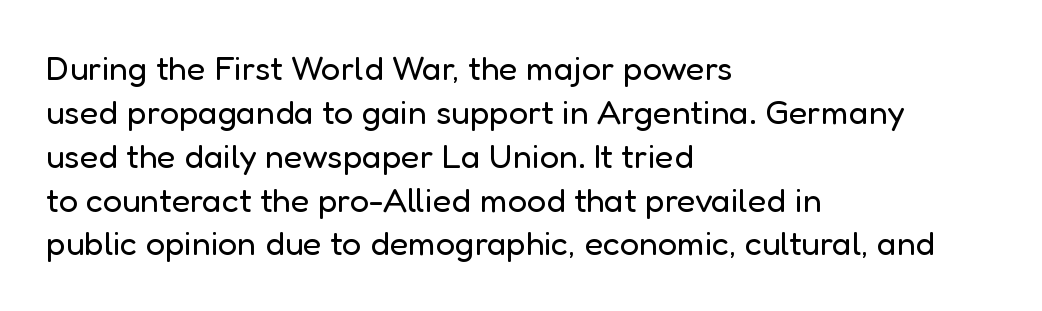
Q: Is the text bold? A: No.
Q: Is the text italic (slanted)? A: No, it is upright.
Q: Is the typeface a serif or a sans-serif typeface? A: Sans-serif.
Q: Is the text underlined? A: No.
Q: How is the paragraph aligned? A: Left-aligned.
Q: Is the spacing between letters normal or unusually wide? A: Normal.
Q: Is the spacing between lines tight, normal or loose? A: Normal.
Q: Width (condensed, normal, or wide)? A: Normal.
Q: Stroke contrast? A: Low.
Q: x-height? A: Medium.
Q: Monospaced? A: No.
